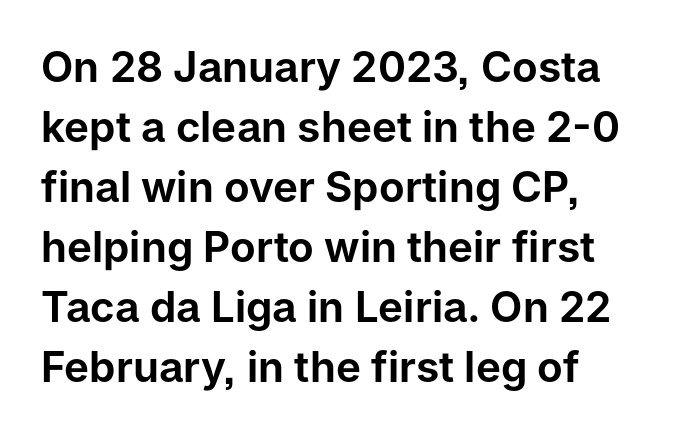
Q: Is the text italic (slanted)? A: No, it is upright.
Q: Is the typeface a serif or a sans-serif typeface? A: Sans-serif.
Q: Is the text underlined? A: No.
Q: Is the spacing between letters normal or unusually wide? A: Normal.
Q: Is the spacing between lines tight, normal or loose? A: Normal.
Q: Width (condensed, normal, or wide)? A: Normal.
Q: Stroke contrast? A: Low.
Q: x-height? A: Medium.
Q: Monospaced? A: No.
